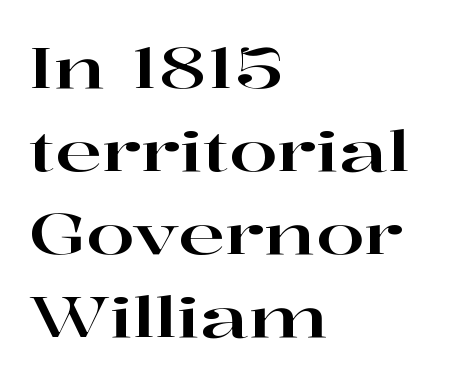
Stroke terminals: seriffed. This sample uses plain, unmodified letter spacing. These lines are rendered in a variable-pitch font. Vertical strokes here are truly vertical. The paragraph shown leans on its left margin.
